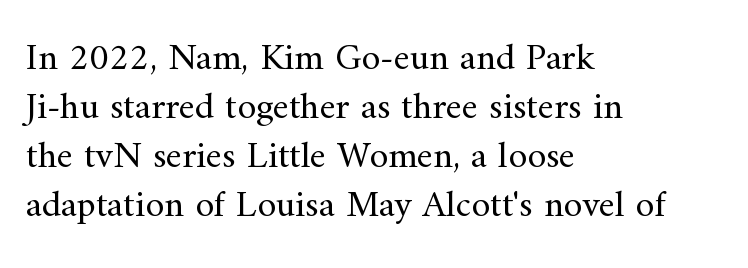
Here the designer chose a conventional face with non-uniform glyph widths. The passage shown stacks its lines at a standard gap. This is the regular roman posture of the typeface. The face looks like a standard text weight, possibly lighter.
